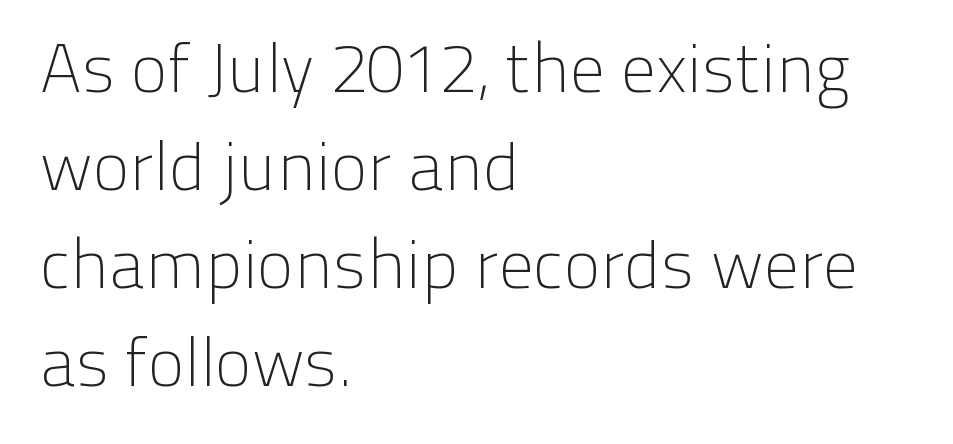
Q: Is the text bold? A: No.
Q: Is the text italic (slanted)? A: No, it is upright.
Q: Is the typeface a serif or a sans-serif typeface? A: Sans-serif.
Q: Is the text underlined? A: No.
Q: How is the paragraph aligned? A: Left-aligned.
Q: Is the spacing between letters normal or unusually wide? A: Normal.
Q: Is the spacing between lines tight, normal or loose? A: Normal.
Q: Width (condensed, normal, or wide)? A: Normal.
Q: Stroke contrast? A: Low.
Q: x-height? A: Medium.
Q: Monospaced? A: No.
